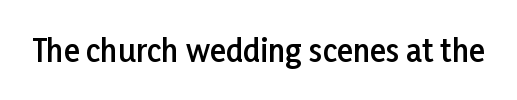
Q: Is the text bold? A: Semi-bold.
Q: Is the text italic (slanted)? A: No, it is upright.
Q: Is the typeface a serif or a sans-serif typeface? A: Sans-serif.
Q: Is the text underlined? A: No.
Q: Is the spacing between letters normal or unusually wide? A: Normal.
Q: Width (condensed, normal, or wide)? A: Normal.
Q: Stroke contrast? A: Low.
Q: x-height? A: Medium.
Q: Monospaced? A: No.
